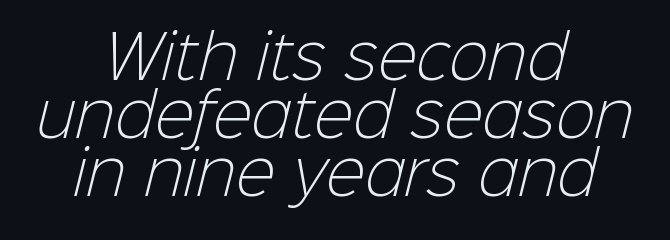
Q: Is the text bold? A: No.
Q: Is the typeface a serif or a sans-serif typeface? A: Sans-serif.
Q: Is the text underlined? A: No.
Q: How is the paragraph aligned? A: Centered.
Q: Is the spacing between letters normal or unusually wide? A: Normal.
Q: Is the spacing between lines tight, normal or loose? A: Tight.
Q: Width (condensed, normal, or wide)? A: Normal.
Q: Stroke contrast? A: Low.
Q: x-height? A: Medium.
Q: Monospaced? A: No.
